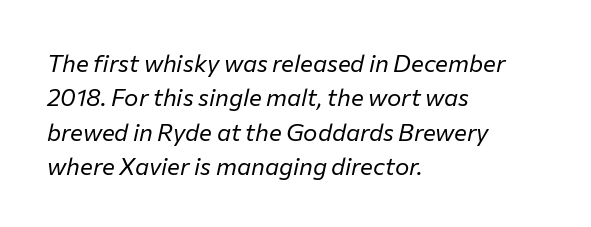
{"italic": "yes", "lean": "right", "slant_degrees": 12, "bold": "no", "underline": "no", "align": "left", "line_spacing": "normal", "line_spacing_ratio": 1.43, "letter_spacing": "normal", "letter_spacing_em": 0.0, "glyph_px": 24}
